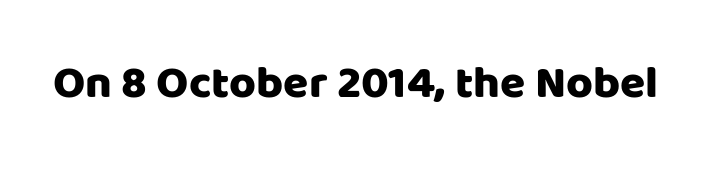
Q: Is the text italic (slanted)? A: No, it is upright.
Q: Is the typeface a serif or a sans-serif typeface? A: Sans-serif.
Q: Is the text underlined? A: No.
Q: Is the spacing between letters normal or unusually wide? A: Normal.
Q: Width (condensed, normal, or wide)? A: Normal.
Q: Stroke contrast? A: Low.
Q: x-height? A: Large.
Q: Monospaced? A: No.
